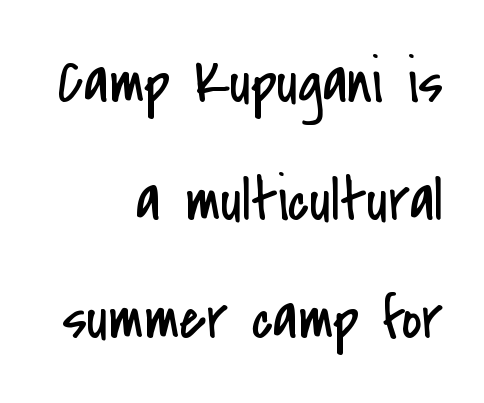
The foot of each line stays bare and open. Character widths vary here, with narrow letters taking less room than wide ones. Weight: regular or lighter. The text was rendered using a sans face with plain stroke endings.
